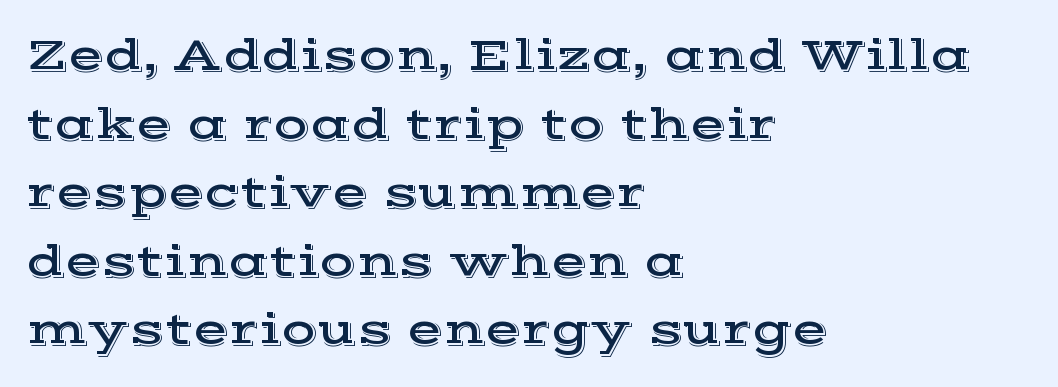
Spacing verdict: proportional, widths tailored to each character. Leftover space on each line is placed entirely after the last word. Type without underlining. Inter-character spacing is left at the font's built-in metrics. The lines sit at an ordinary, default distance from one another.
